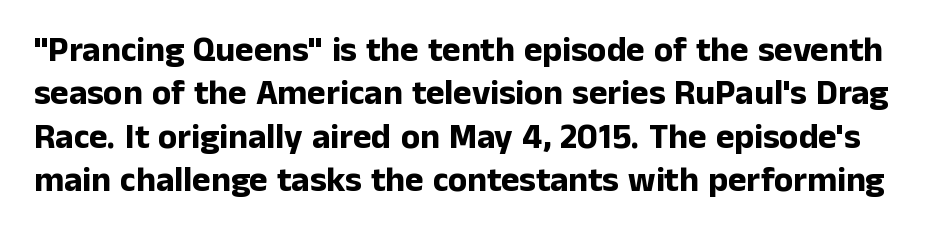
Q: Is the text bold? A: Yes.
Q: Is the text italic (slanted)? A: No, it is upright.
Q: Is the typeface a serif or a sans-serif typeface? A: Sans-serif.
Q: Is the text underlined? A: No.
Q: Is the spacing between letters normal or unusually wide? A: Normal.
Q: Width (condensed, normal, or wide)? A: Normal.
Q: Stroke contrast? A: Low.
Q: x-height? A: Medium.
Q: Monospaced? A: No.
